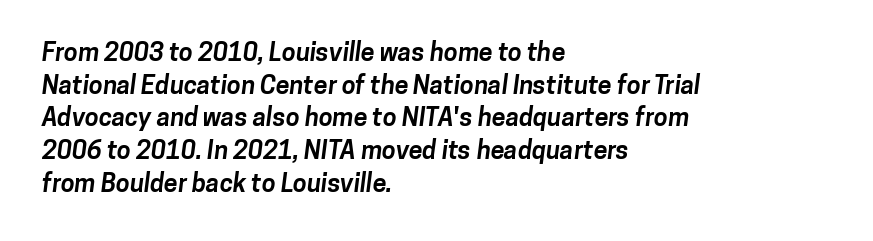
Q: Is the text bold? A: Yes.
Q: Is the text underlined? A: No.
Q: How is the paragraph aligned? A: Left-aligned.
Q: Is the spacing between letters normal or unusually wide? A: Normal.
Q: Is the spacing between lines tight, normal or loose? A: Normal.
